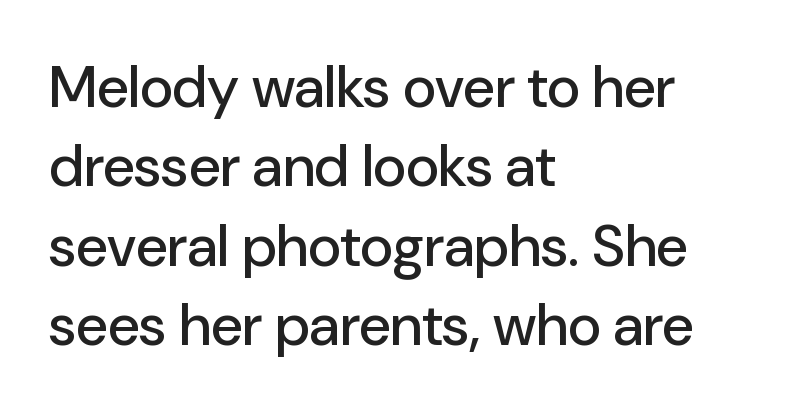
Q: Is the text italic (slanted)? A: No, it is upright.
Q: Is the typeface a serif or a sans-serif typeface? A: Sans-serif.
Q: Is the text underlined? A: No.
Q: How is the paragraph aligned? A: Left-aligned.
Q: Is the spacing between letters normal or unusually wide? A: Normal.
Q: Is the spacing between lines tight, normal or loose? A: Normal.
Q: Width (condensed, normal, or wide)? A: Normal.
Q: Stroke contrast? A: Low.
Q: x-height? A: Medium.
Q: Monospaced? A: No.
